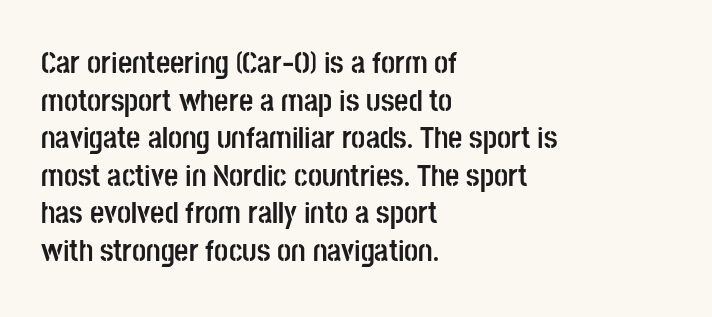
{"serif": "no", "italic": "no", "bold": "yes", "weight": "semibold", "width": "condensed", "stroke_contrast": "low", "x_height": "large", "monospaced": "no", "underline": "no", "align": "left", "line_spacing_ratio": 1.21, "letter_spacing": "normal", "letter_spacing_em": 0.0, "glyph_px": 31}
